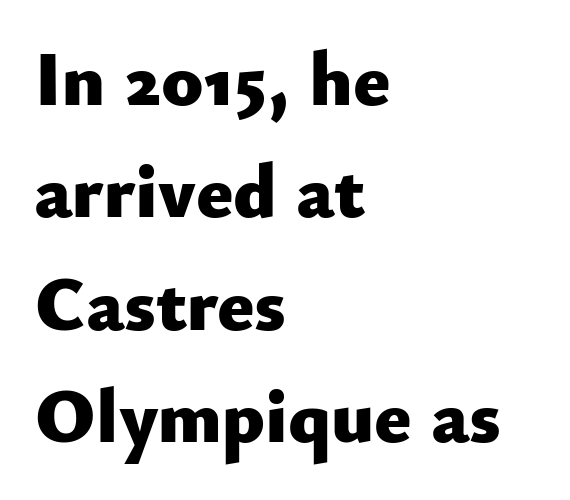
The image shows 77 px heavy sans-serif type, upright; set left-aligned, normal line spacing (1.46x), normal letter spacing, not underlined; low stroke contrast and a small x-height.
